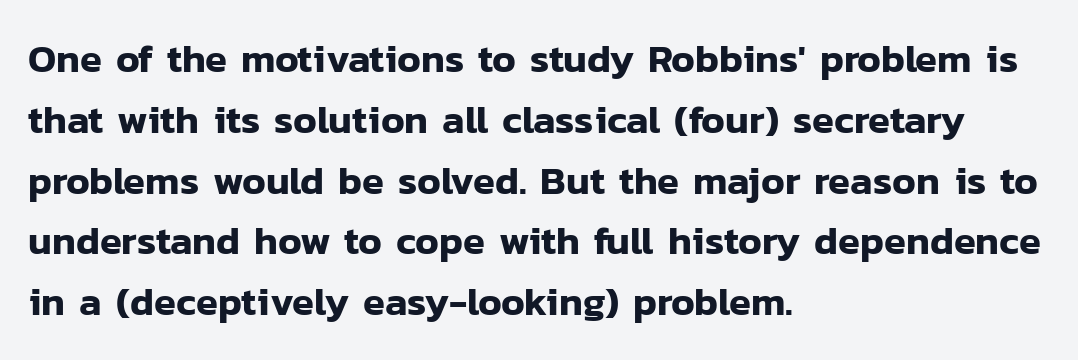
{"serif": "no", "italic": "no", "width": "normal", "stroke_contrast": "low", "x_height": "medium", "monospaced": "no", "underline": "no", "align": "left", "line_spacing": "normal", "line_spacing_ratio": 1.52, "letter_spacing": "normal", "letter_spacing_em": 0.0, "glyph_px": 40}
